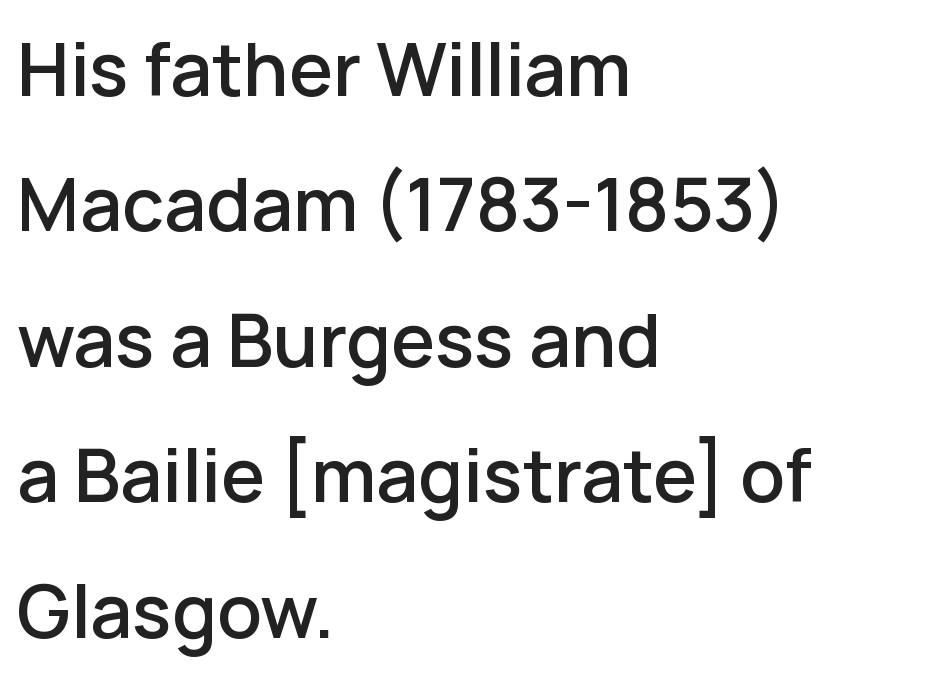
The image shows 74 px sans-serif type, upright; set left-aligned, line spacing 1.83x, normal letter spacing, not underlined; low stroke contrast and a medium x-height.
